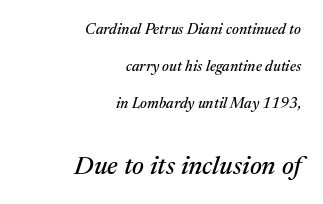
{"italic": "yes", "lean": "right", "slant_degrees": 17, "underline": "no", "align": "right", "line_spacing": "loose", "line_spacing_ratio": 2.48, "letter_spacing": "normal", "letter_spacing_em": 0.0, "larger_block": "second", "size_ratio": 1.73, "glyph_px": 26}
